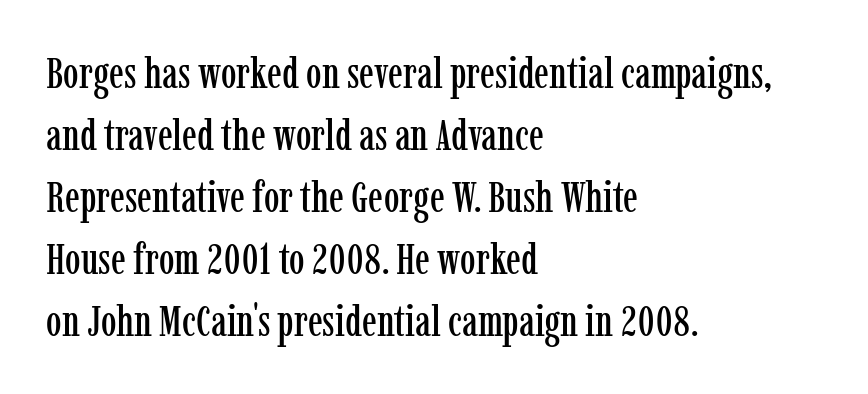
The image shows 44 px condensed serif type, upright; set left-aligned, normal line spacing (1.41x), normal letter spacing, not underlined; low stroke contrast and a medium x-height.
